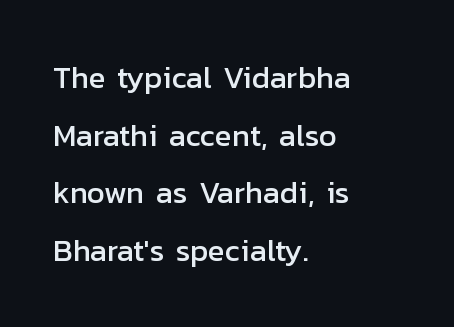
The text block is weighted toward the left margin, trailing off unevenly rightward. Is the letter spacing exaggerated? No — it looks like the ordinary default. Do the letters lean? They stand straight. The foot of each line stays bare and open. Font category for this specimen: sans-serif.
